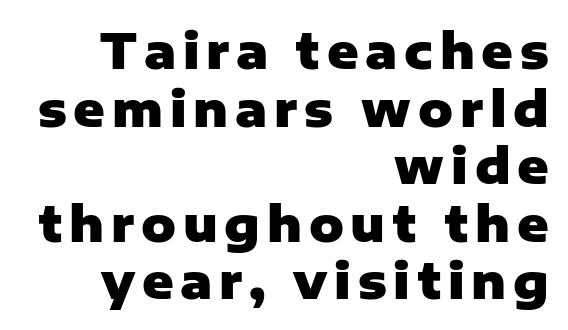
{"serif": "no", "italic": "no", "bold": "yes", "weight": "heavy", "width": "normal", "stroke_contrast": "low", "x_height": "medium", "monospaced": "no", "underline": "no", "align": "right", "line_spacing_ratio": 1.2, "glyph_px": 48}
